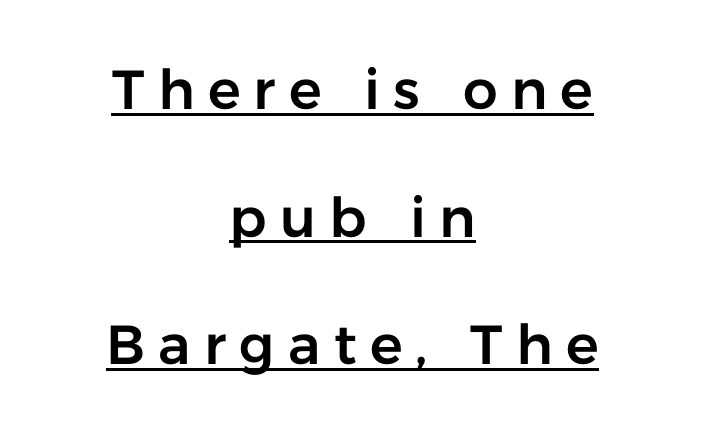
Character widths vary here, with narrow letters taking less room than wide ones. Letterform terminals end flat and unadorned throughout the passage. If you drew a line through each stem, it would be perfectly vertical. These characters rest on top of a visible drawn line. The tracking jumps out immediately: characters are airy and widely separated.
